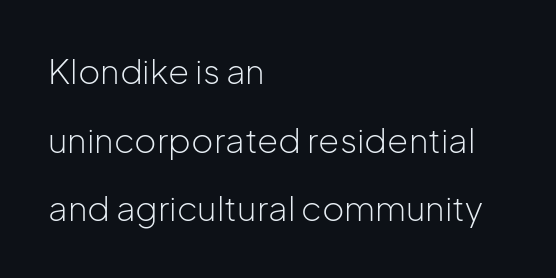
{"serif": "no", "italic": "no", "bold": "no", "weight": "light", "width": "normal", "stroke_contrast": "low", "x_height": "medium", "monospaced": "no", "underline": "no", "align": "left", "line_spacing": "loose", "line_spacing_ratio": 2.02, "letter_spacing": "normal", "letter_spacing_em": 0.0, "glyph_px": 34}
